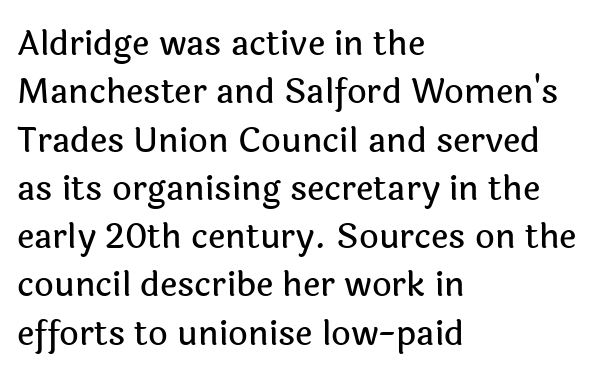
The image shows 34 px sans-serif type, upright; set left-aligned, normal line spacing (1.42x), normal letter spacing, not underlined; a medium x-height.
